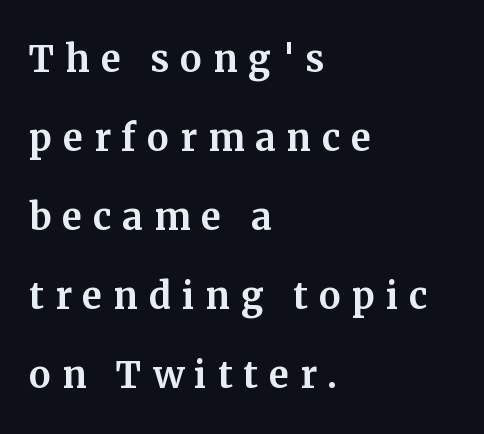
Compared with typical paragraphs, the rows here are spaced about the same. The horizontal fit of the characters is loose and conspicuously gappy. Classification — serif. Characters remain perfectly vertical along every line.
